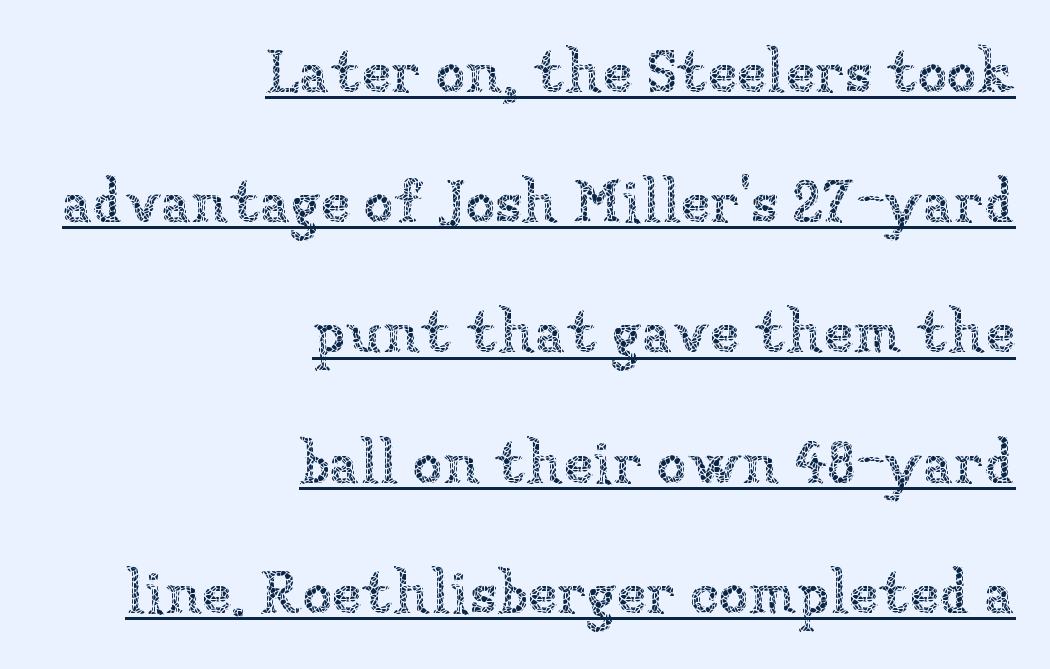
{"italic": "no", "bold": "no", "weight": "thin", "width": "normal", "stroke_contrast": "low", "x_height": "medium", "monospaced": "no", "underline": "yes", "align": "right", "line_spacing": "loose", "line_spacing_ratio": 2.17, "letter_spacing": "normal", "letter_spacing_em": 0.0, "glyph_px": 60}
